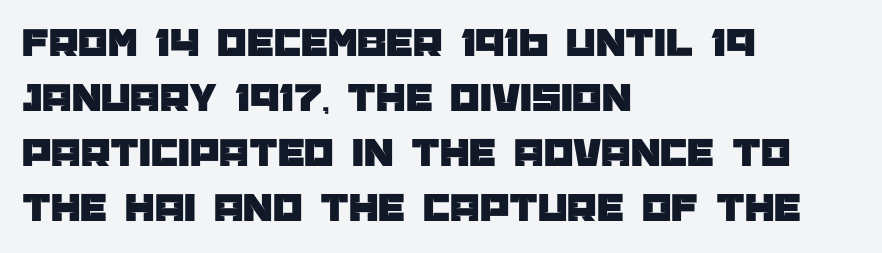
Q: Is the text italic (slanted)? A: No, it is upright.
Q: Is the typeface a serif or a sans-serif typeface? A: Sans-serif.
Q: Is the text underlined? A: No.
Q: How is the paragraph aligned? A: Left-aligned.
Q: Is the spacing between letters normal or unusually wide? A: Normal.
Q: Is the spacing between lines tight, normal or loose? A: Normal.
Q: Width (condensed, normal, or wide)? A: Normal.
Q: Stroke contrast? A: Low.
Q: x-height? A: Large.
Q: Monospaced? A: No.
